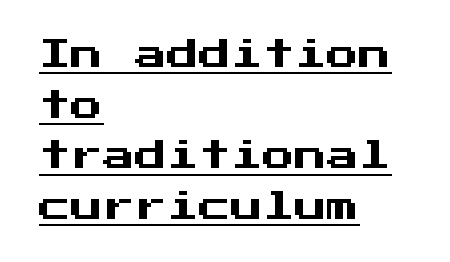
{"serif": "no", "italic": "no", "width": "normal", "stroke_contrast": "medium", "x_height": "medium", "monospaced": "yes", "underline": "yes", "align": "left", "line_spacing": "normal", "line_spacing_ratio": 1.58, "letter_spacing": "normal", "letter_spacing_em": 0.0, "glyph_px": 32}
